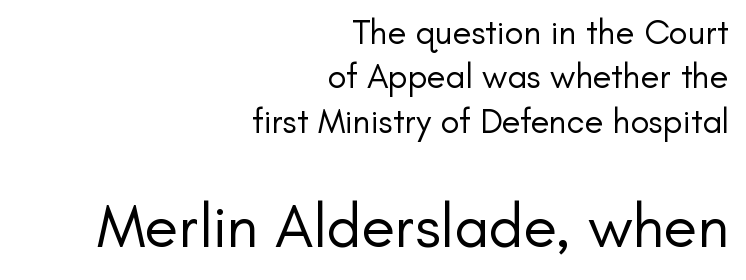
{"serif": "no", "italic": "no", "bold": "no", "weight": "regular", "width": "normal", "stroke_contrast": "low", "x_height": "small", "monospaced": "no", "underline": "no", "align": "right", "line_spacing": "normal", "line_spacing_ratio": 1.27, "letter_spacing": "normal", "letter_spacing_em": 0.0, "larger_block": "second", "size_ratio": 1.77, "glyph_px": 62}
